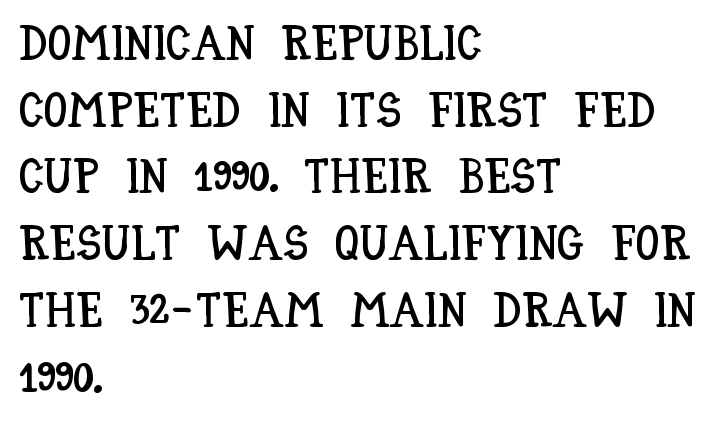
Regarding leading, the lines here are spaced in the standard way. This sample is left-justified, so line endings fall wherever the words run out. Vertical strokes here are truly vertical. Each letter keeps its own natural width here, so spacing adapts to shape. Check under the words: just untouched page.
